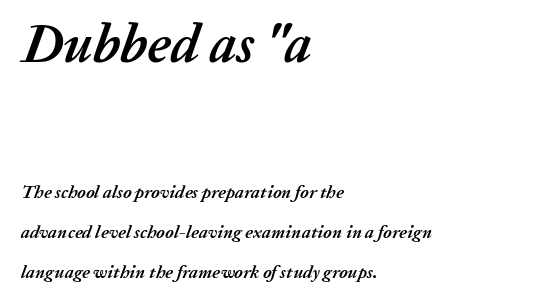
{"italic": "yes", "lean": "right", "slant_degrees": 20, "bold": "yes", "weight": "semibold", "width": "normal", "stroke_contrast": "medium", "x_height": "medium", "monospaced": "no", "underline": "no", "align": "left", "line_spacing": "loose", "line_spacing_ratio": 2.22, "letter_spacing": "normal", "letter_spacing_em": 0.0, "larger_block": "first", "size_ratio": 3.0, "glyph_px": 54}
